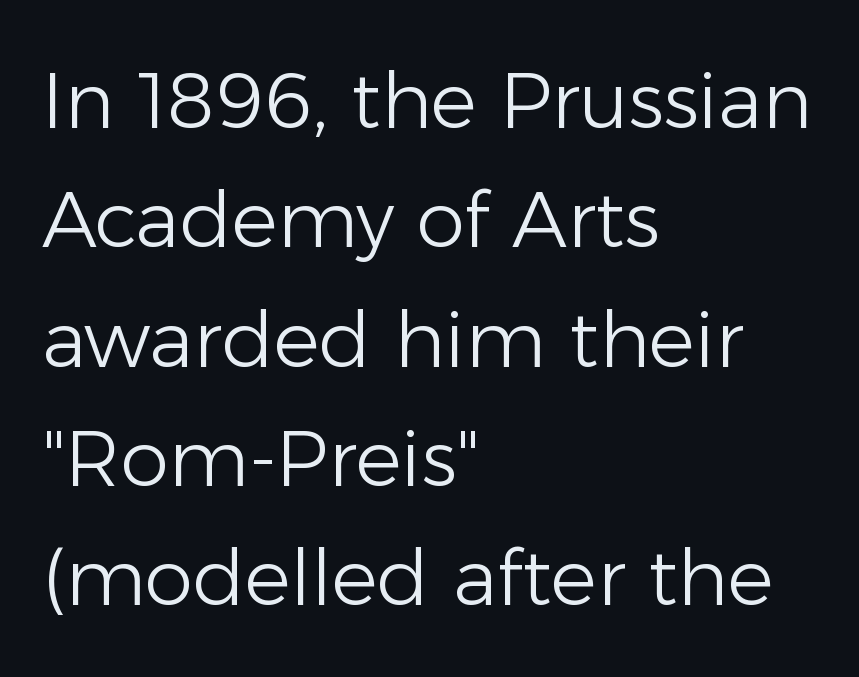
The image shows 77 px light sans-serif type, upright; set left-aligned, normal line spacing (1.55x), normal letter spacing, not underlined; low stroke contrast and a medium x-height.
